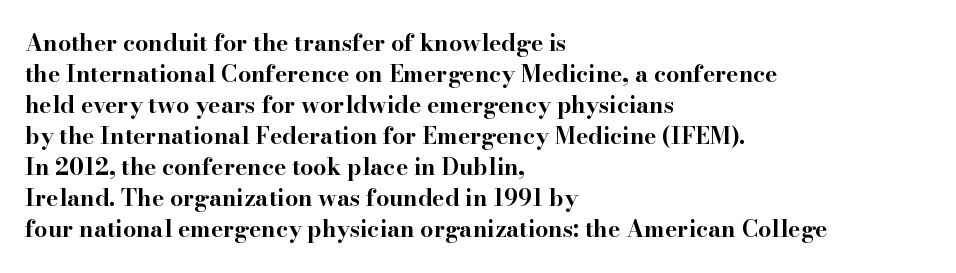
Caption: bold face, heavy strokes. Compared with typical body copy, the letter spacing here is the same. Line starts are locked; line ends wander. The axis of the letterforms is exactly vertical.
